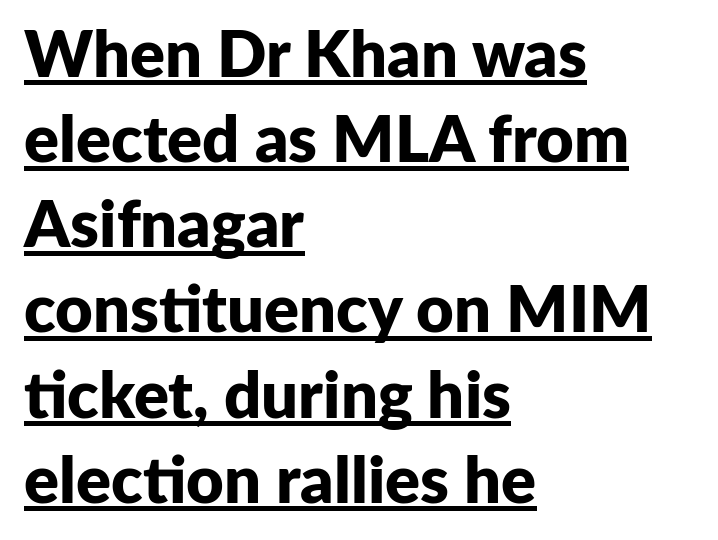
Q: Is the text bold? A: Yes.
Q: Is the text italic (slanted)? A: No, it is upright.
Q: Is the typeface a serif or a sans-serif typeface? A: Sans-serif.
Q: Is the text underlined? A: Yes.
Q: How is the paragraph aligned? A: Left-aligned.
Q: Is the spacing between letters normal or unusually wide? A: Normal.
Q: Is the spacing between lines tight, normal or loose? A: Normal.
Q: Width (condensed, normal, or wide)? A: Normal.
Q: Stroke contrast? A: Low.
Q: x-height? A: Medium.
Q: Monospaced? A: No.
